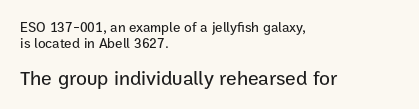
The image shows 20 px text type, upright; set left-aligned, line spacing 1.17x, normal letter spacing, not underlined; the second (bottom) block is 1.43x larger.
